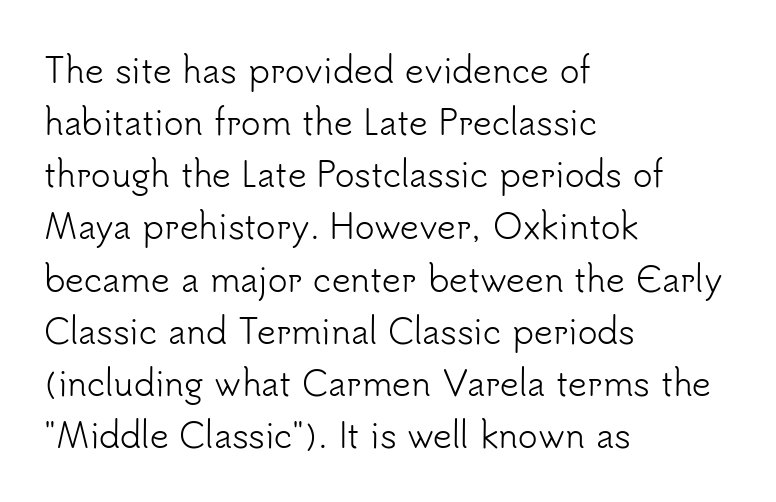
Q: Is the text bold? A: No.
Q: Is the text italic (slanted)? A: No, it is upright.
Q: Is the typeface a serif or a sans-serif typeface? A: Sans-serif.
Q: Is the text underlined? A: No.
Q: How is the paragraph aligned? A: Left-aligned.
Q: Is the spacing between letters normal or unusually wide? A: Normal.
Q: Is the spacing between lines tight, normal or loose? A: Normal.
Q: Width (condensed, normal, or wide)? A: Normal.
Q: Stroke contrast? A: Low.
Q: x-height? A: Small.
Q: Monospaced? A: No.
